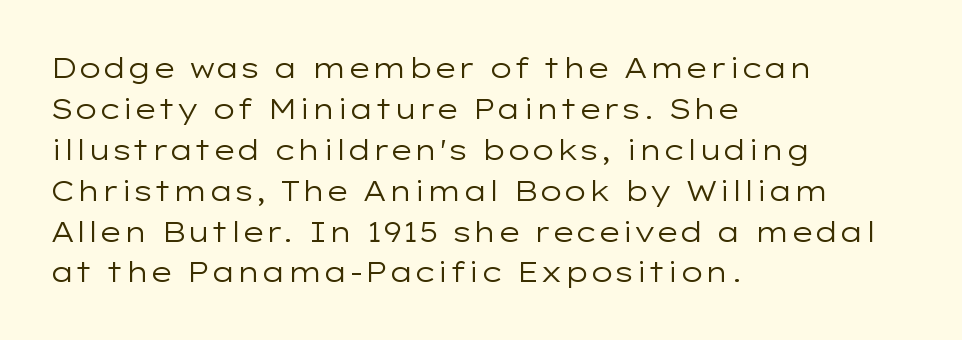
The image shows 28 px regular-weight, wide sans-serif type, upright; set left-aligned, normal line spacing (1.46x), normal letter spacing, not underlined; low stroke contrast and a medium x-height.
